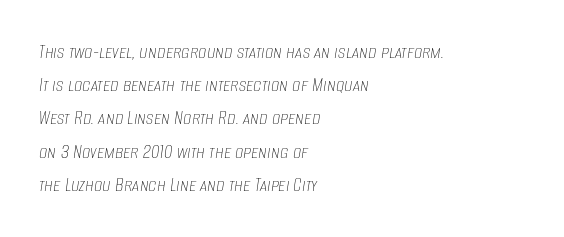
Q: Is the text bold? A: No.
Q: Is the text italic (slanted)? A: Yes, it leans right by about 8 degrees.
Q: Is the text underlined? A: No.
Q: How is the paragraph aligned? A: Left-aligned.
Q: Is the spacing between letters normal or unusually wide? A: Normal.
Q: Is the spacing between lines tight, normal or loose? A: Normal.
